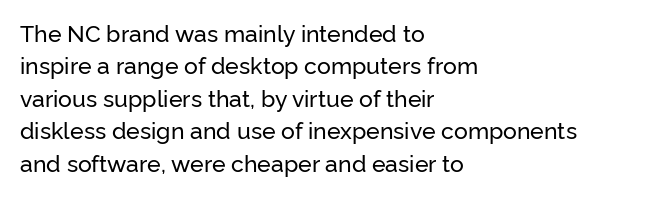
The image shows 23 px text type, upright; set left-aligned, normal line spacing (1.41x), normal letter spacing, not underlined.
